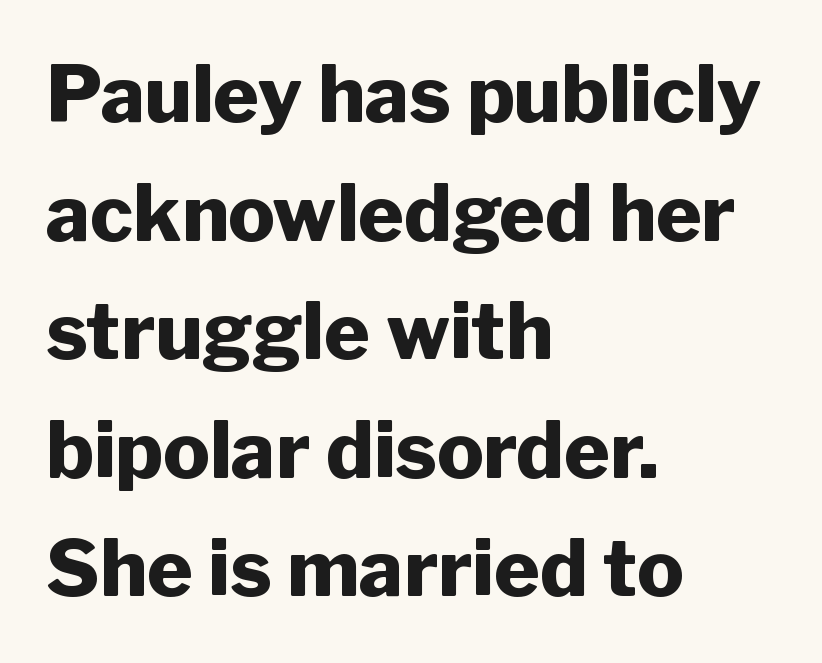
The image shows 78 px heavy sans-serif type, upright; set left-aligned, normal line spacing (1.52x), normal letter spacing, not underlined; low stroke contrast and a medium x-height.
